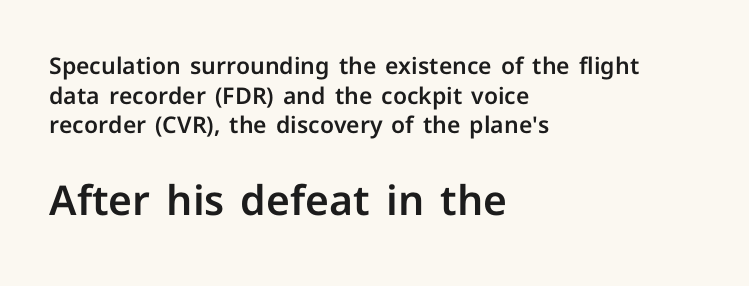
Top chunk: small. Bottom chunk: large. Do the letters lean? They stand straight. Regular leading. A typesetter would call this proportional, since set widths differ per character. The foot of each line stays bare and open.
